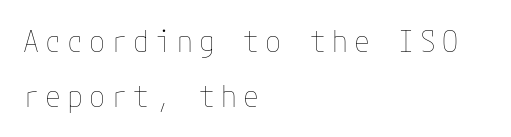
Honestly, the letter spacing is so wide it's the main thing you notice. Stroke thickness stays within the range of a standard reading face or lighter. Ascenders rise straight up at ninety degrees. No word sits above an underline.
